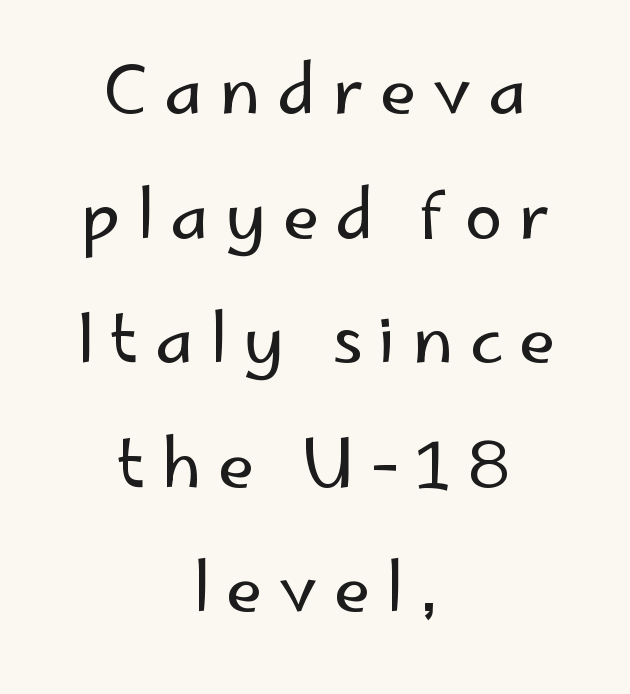
The image shows 67 px regular-weight sans-serif type, upright; set centered, line spacing 1.86x, unusually wide letter spacing (+0.24 em), not underlined; low stroke contrast and a small x-height.
